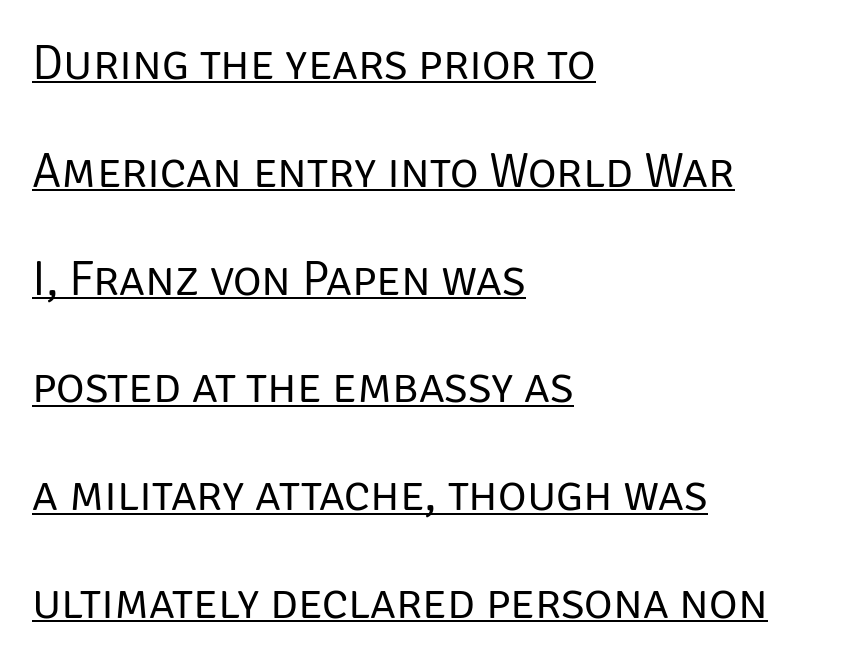
Is the stroke heavy? The answer is a plain regular-or-lighter. Type style note: lacks serifs. Proportional: the letters do not fall into vertical columns. Honestly, the letter spacing is just normal — you wouldn't notice it. Descenders here cross a horizontal rule under the line. Quick note: not italic, upright.
